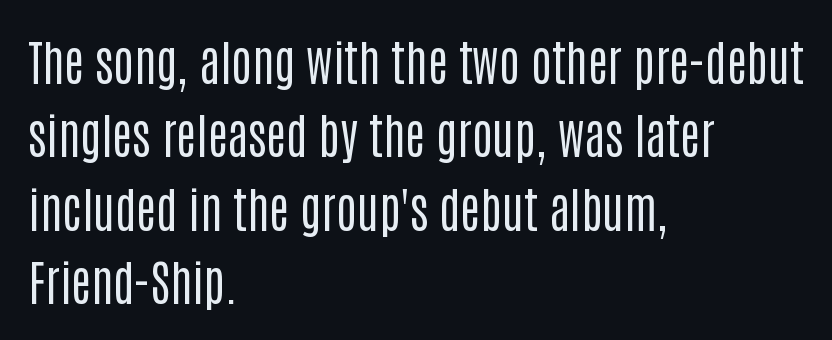
Q: Is the text bold? A: No.
Q: Is the text italic (slanted)? A: No, it is upright.
Q: Is the typeface a serif or a sans-serif typeface? A: Sans-serif.
Q: Is the text underlined? A: No.
Q: How is the paragraph aligned? A: Left-aligned.
Q: Is the spacing between letters normal or unusually wide? A: Normal.
Q: Is the spacing between lines tight, normal or loose? A: Normal.
Q: Width (condensed, normal, or wide)? A: Condensed.
Q: Stroke contrast? A: Low.
Q: x-height? A: Large.
Q: Monospaced? A: No.
